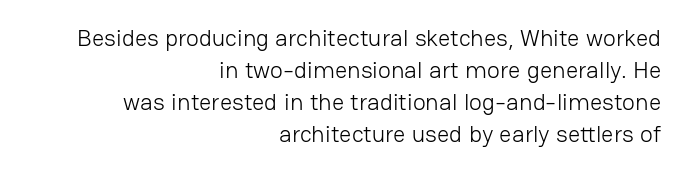
Line endings align vertically; line beginnings do not. Underline: absent. The rows are spaced the way most documents space them. Stems and bowls with no extra thickness — not bold.
